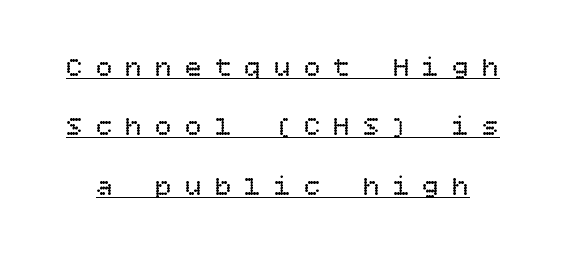
{"italic": "no", "bold": "no", "underline": "yes", "line_spacing": "loose", "line_spacing_ratio": 2.2, "letter_spacing": "wide", "letter_spacing_em": 0.5, "glyph_px": 27}
